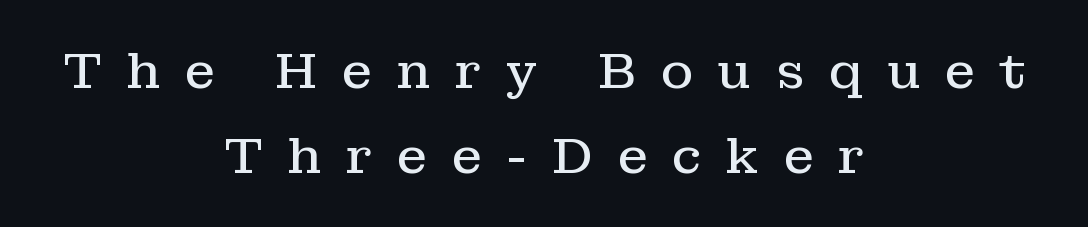
The strip under each line holds only bare page. This is roman type, the default non-slanted kind. The letters are spread apart with noticeably loose tracking. Does the copy run flush right? No — it is centered line by line. This reads as an unemphasized weight, regular at the heaviest. Do the characters align in a grid? No, the font is proportional.
